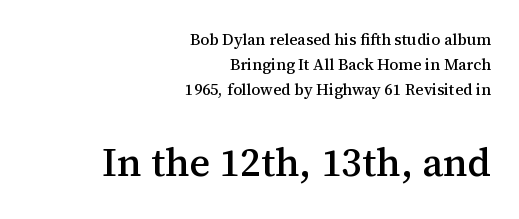
Q: Is the text italic (slanted)? A: No, it is upright.
Q: Is the typeface a serif or a sans-serif typeface? A: Serif.
Q: Is the text underlined? A: No.
Q: How is the paragraph aligned? A: Right-aligned.
Q: Is the spacing between letters normal or unusually wide? A: Normal.
Q: Is the spacing between lines tight, normal or loose? A: Normal.
Q: Which block of text is set in a larger size, the first (top) or the second (bottom)? A: The second (bottom) one.
Q: Width (condensed, normal, or wide)? A: Normal.
Q: Stroke contrast? A: Medium.
Q: x-height? A: Medium.
Q: Monospaced? A: No.
